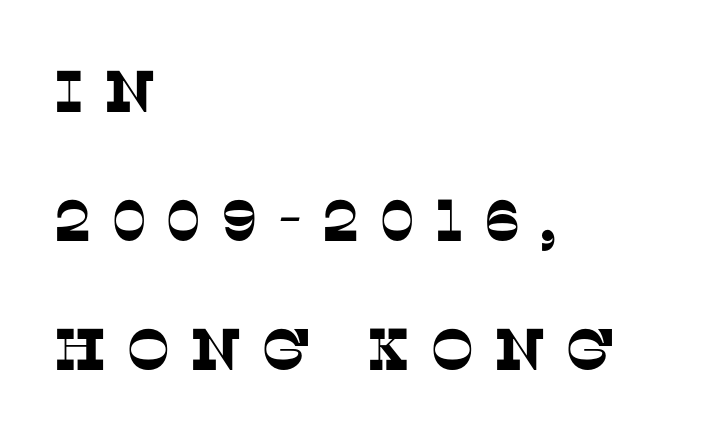
{"serif": "yes", "width": "normal", "stroke_contrast": "low", "x_height": "large", "monospaced": "no", "underline": "no", "align": "left", "line_spacing": "loose", "line_spacing_ratio": 2.19, "letter_spacing": "wide", "letter_spacing_em": 0.31, "glyph_px": 59}
